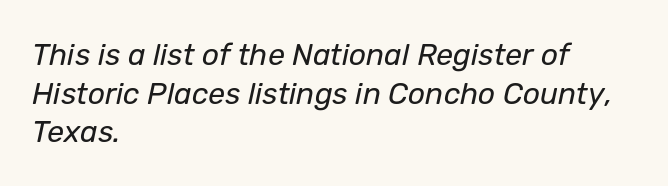
{"italic": "yes", "lean": "right", "slant_degrees": 12, "bold": "no", "weight": "regular", "width": "normal", "stroke_contrast": "low", "x_height": "medium", "monospaced": "no", "underline": "no", "align": "left", "line_spacing": "normal", "line_spacing_ratio": 1.29, "letter_spacing": "normal", "letter_spacing_em": 0.0, "glyph_px": 30}
